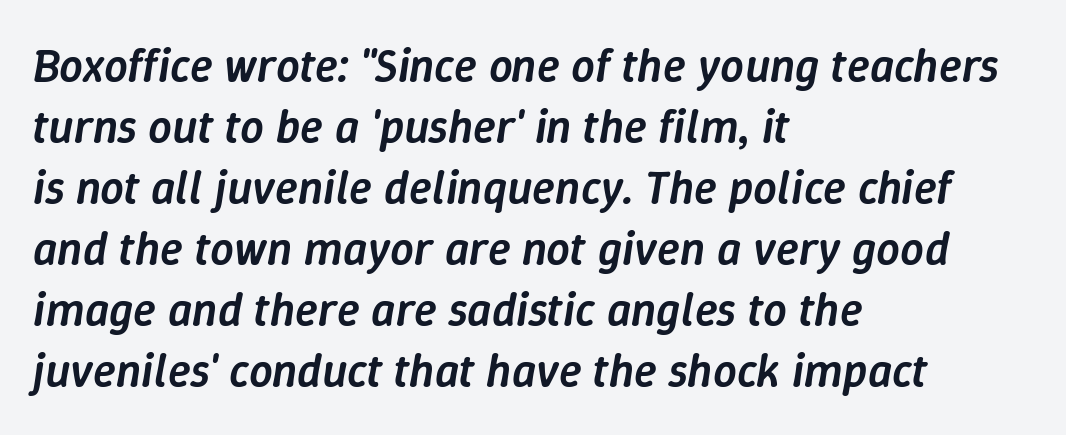
{"italic": "yes", "lean": "right", "slant_degrees": 9, "bold": "semi", "weight": "semibold", "width": "normal", "stroke_contrast": "low", "x_height": "medium", "monospaced": "no", "underline": "no", "align": "left", "line_spacing": "normal", "line_spacing_ratio": 1.3, "letter_spacing": "normal", "letter_spacing_em": 0.0, "glyph_px": 47}
